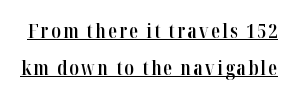
Q: Is the text bold? A: Semi-bold.
Q: Is the text italic (slanted)? A: No, it is upright.
Q: Is the text underlined? A: Yes.
